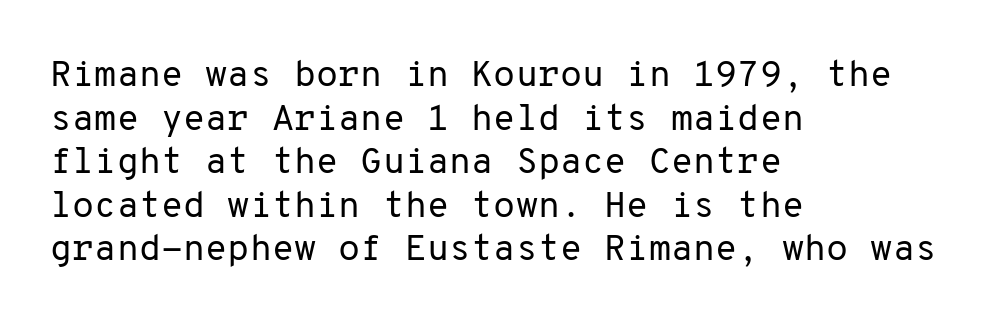
Any mark beneath the type? The region is blank. Stroke mass is kept to a normal reading level or below. Notice how the stems are strictly vertical — no italics here. How are the letters spaced? Ordinarily, with no added tracking. Teacher's note: observe the even left margin — that is flush-left alignment.
